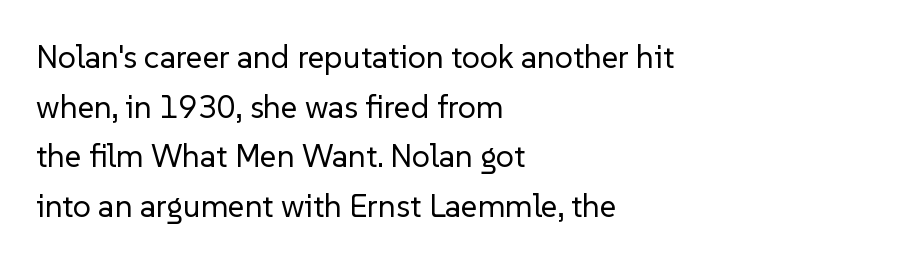
Q: Is the text bold? A: No.
Q: Is the text italic (slanted)? A: No, it is upright.
Q: Is the typeface a serif or a sans-serif typeface? A: Sans-serif.
Q: Is the text underlined? A: No.
Q: How is the paragraph aligned? A: Left-aligned.
Q: Is the spacing between letters normal or unusually wide? A: Normal.
Q: Is the spacing between lines tight, normal or loose? A: Normal.
Q: Width (condensed, normal, or wide)? A: Normal.
Q: Stroke contrast? A: Low.
Q: x-height? A: Medium.
Q: Monospaced? A: No.
